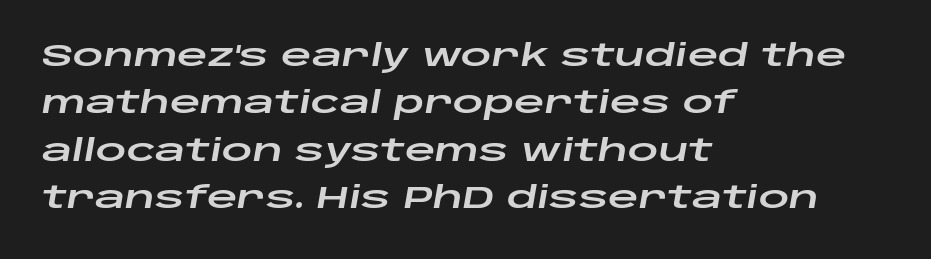
The image shows 30 px wide type, italic (leaning right); set left-aligned, normal line spacing (1.58x), normal letter spacing, not underlined; low stroke contrast and a large x-height.
